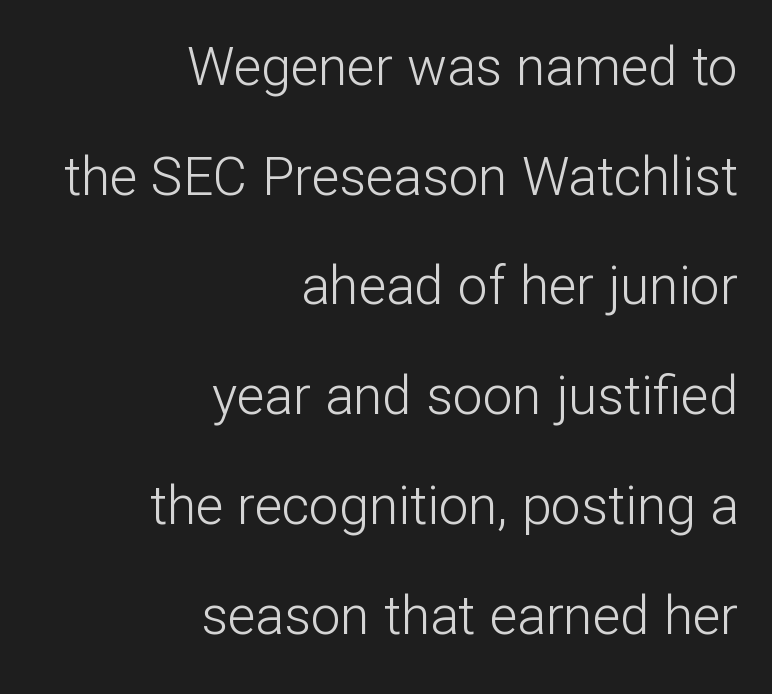
The image shows 53 px light sans-serif type, upright; set right-aligned, loose line spacing (2.07x), normal letter spacing, not underlined; low stroke contrast and a medium x-height.
